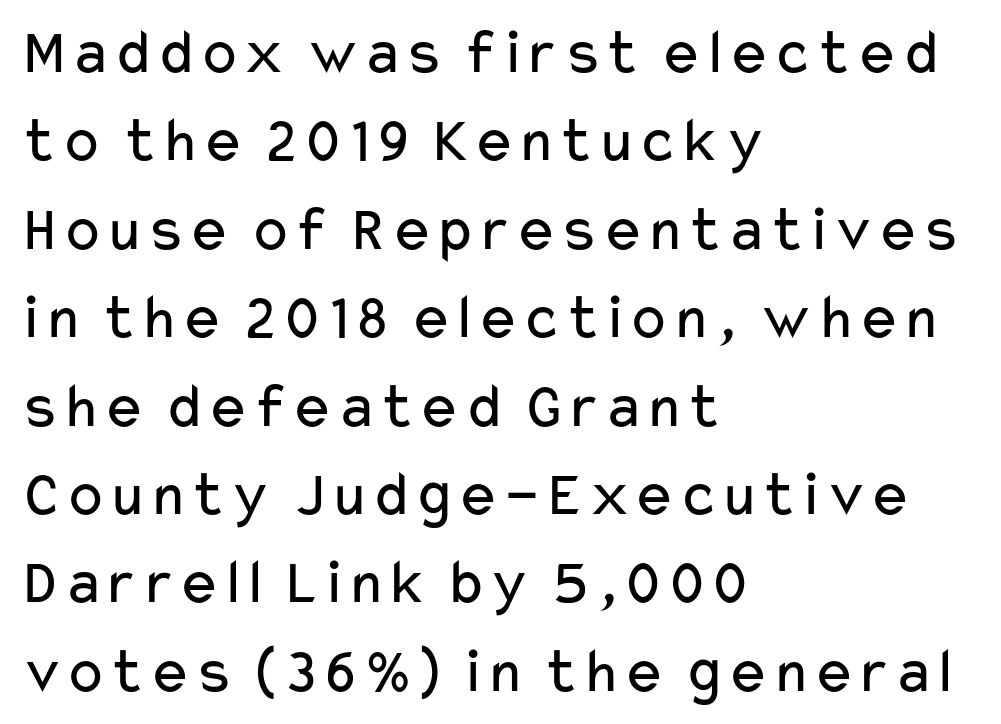
Regarding leading, the lines here are spaced in the standard way. Descenders are the only things crossing below the line. You could call the tracking neutral — neither tight nor loose. A student would call this left alignment; a typographer would say flush left, rag right. What kind of face is this? One without serifs — a sans.
